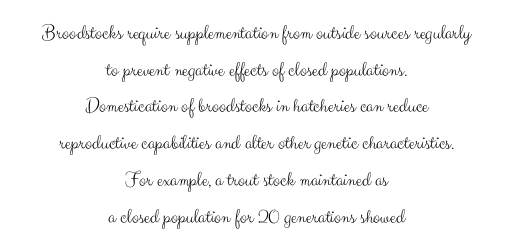
The image shows 21 px text type; set centered, line spacing 1.75x, normal letter spacing, not underlined.
